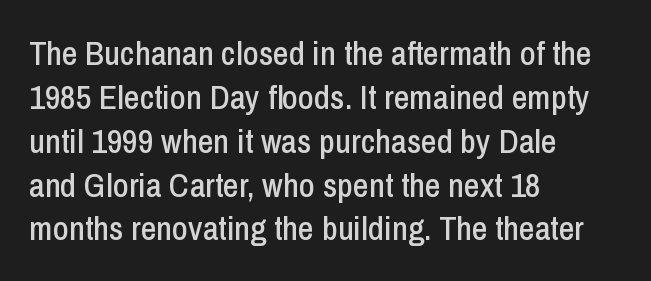
The image shows 34 px condensed sans-serif type, upright; set left-aligned, normal line spacing (1.29x), normal letter spacing, not underlined; low stroke contrast and a medium x-height.
